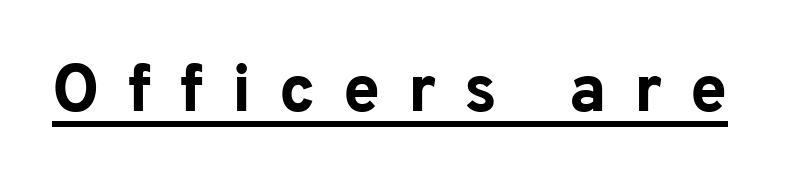
Q: Is the text bold? A: Yes.
Q: Is the text italic (slanted)? A: No, it is upright.
Q: Is the typeface a serif or a sans-serif typeface? A: Sans-serif.
Q: Is the text underlined? A: Yes.
Q: Is the spacing between letters normal or unusually wide? A: Unusually wide.
Q: Width (condensed, normal, or wide)? A: Normal.
Q: Stroke contrast? A: Low.
Q: x-height? A: Medium.
Q: Monospaced? A: No.
